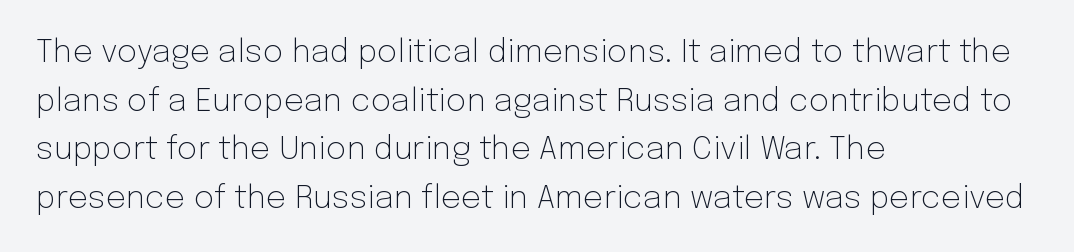
Nothing sits at the stroke ends, so this counts as sans-serif. Each row of text sits above clean, open space. The cut favours lightness, reaching ordinary text weight at its darkest. Is this a fixed-width face? No — the glyphs have proportional, varying widths. A classic flush-left, rag-right setting is used for this passage. These lines keep a tight, regular rhythm from letter to letter.
